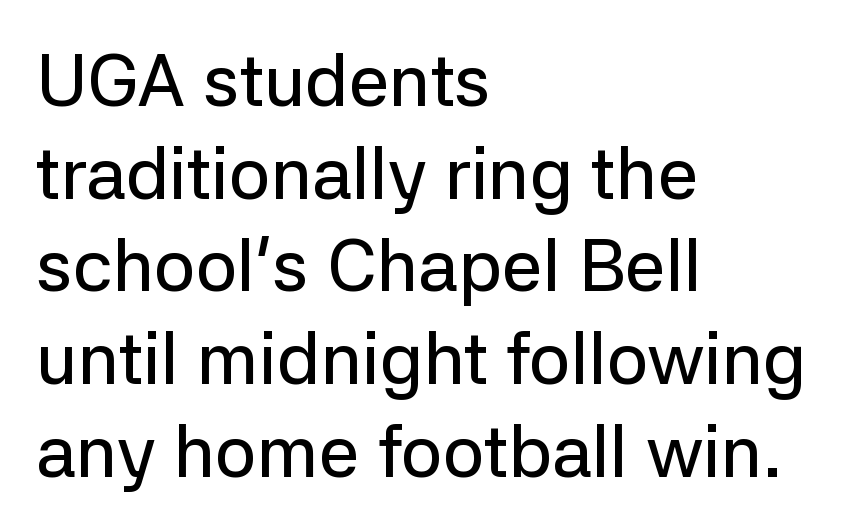
The image shows 73 px sans-serif type, upright; set left-aligned, normal line spacing (1.27x), normal letter spacing, not underlined; low stroke contrast and a medium x-height.
